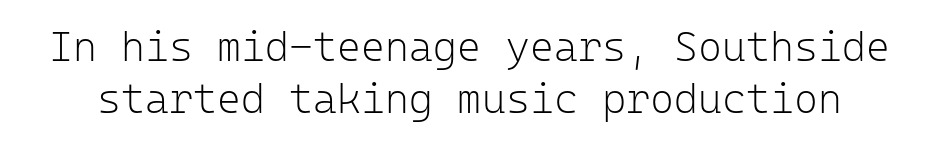
Q: Is the text bold? A: No.
Q: Is the text italic (slanted)? A: No, it is upright.
Q: Is the typeface a serif or a sans-serif typeface? A: Sans-serif.
Q: Is the text underlined? A: No.
Q: Is the spacing between letters normal or unusually wide? A: Normal.
Q: Is the spacing between lines tight, normal or loose? A: Normal.
Q: Width (condensed, normal, or wide)? A: Normal.
Q: Stroke contrast? A: Low.
Q: x-height? A: Medium.
Q: Monospaced? A: Yes.
